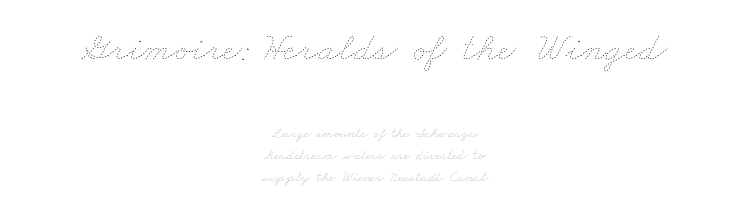
The image shows 40 px thin, wide type; set centered, normal line spacing (1.56x), normal letter spacing, not underlined; the first (top) block is 2.86x larger; low stroke contrast and a small x-height.
